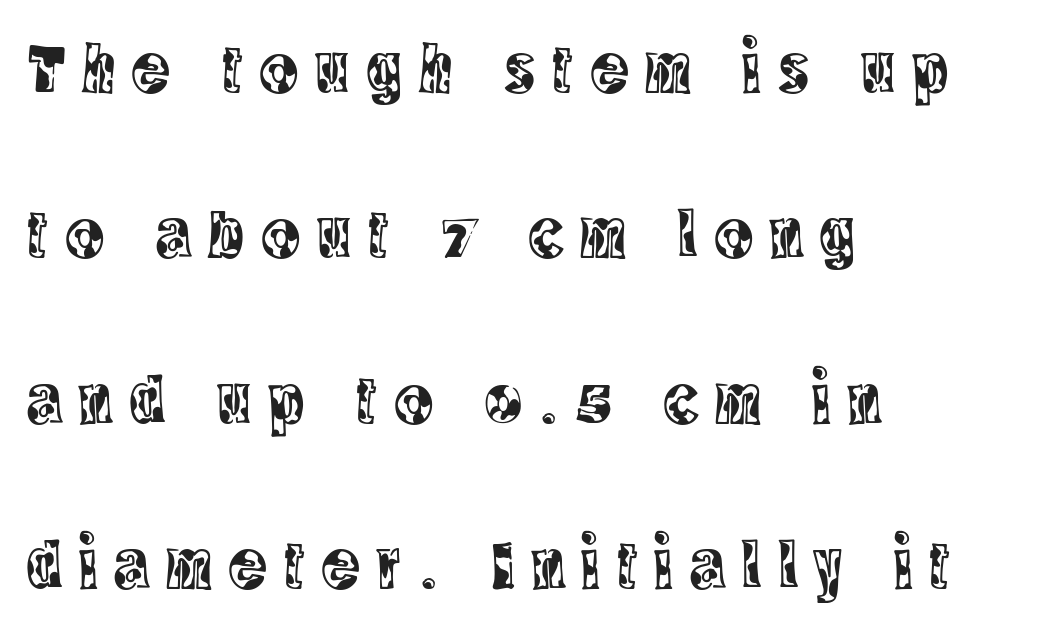
{"serif": "yes", "italic": "no", "width": "condensed", "x_height": "large", "monospaced": "no", "underline": "no", "align": "left", "line_spacing": "loose", "line_spacing_ratio": 2.33, "letter_spacing": "wide", "letter_spacing_em": 0.24, "glyph_px": 71}
